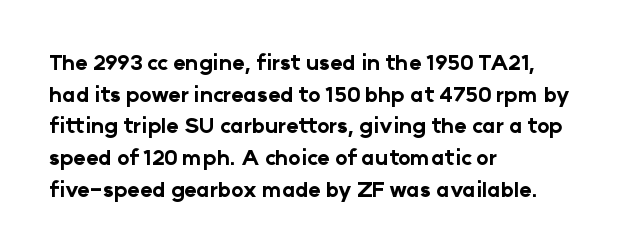
{"italic": "no", "bold": "yes", "underline": "no", "align": "left", "line_spacing": "normal", "line_spacing_ratio": 1.51, "letter_spacing": "normal", "letter_spacing_em": 0.0, "glyph_px": 21}
